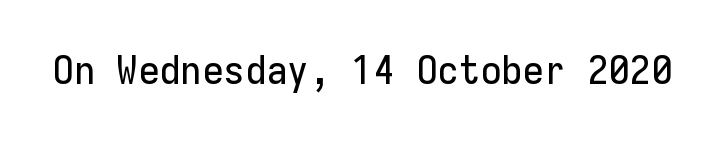
Font category for this specimen: sans-serif. Nobody drew a line under any word here. This sample has the even, mechanical cadence of fixed-width lettering. The lettering stays uniformly vertical, giving the passage a roman look. These lines keep a tight, regular rhythm from letter to letter.
